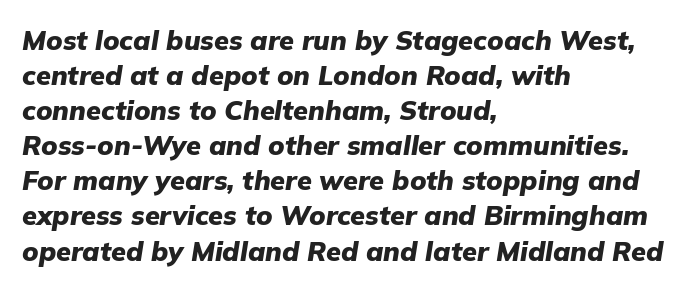
The image shows 27 px bold type, italic (leaning right); set left-aligned, normal line spacing (1.3x), normal letter spacing, not underlined.
